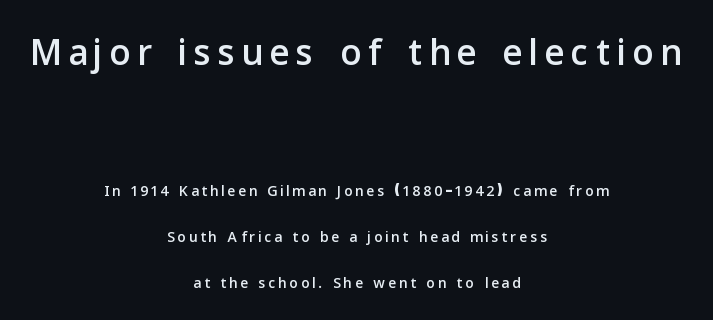
Grotesque or geometric, the face here clearly has no serifs. Character widths vary here, with narrow letters taking less room than wide ones. Widely set lines give the paragraph a tall, airy silhouette. Caption: multi-line text, centered on the measure. Does the bottom block carry the larger type? No, the top block does. Any mark beneath the type? The region is blank.
